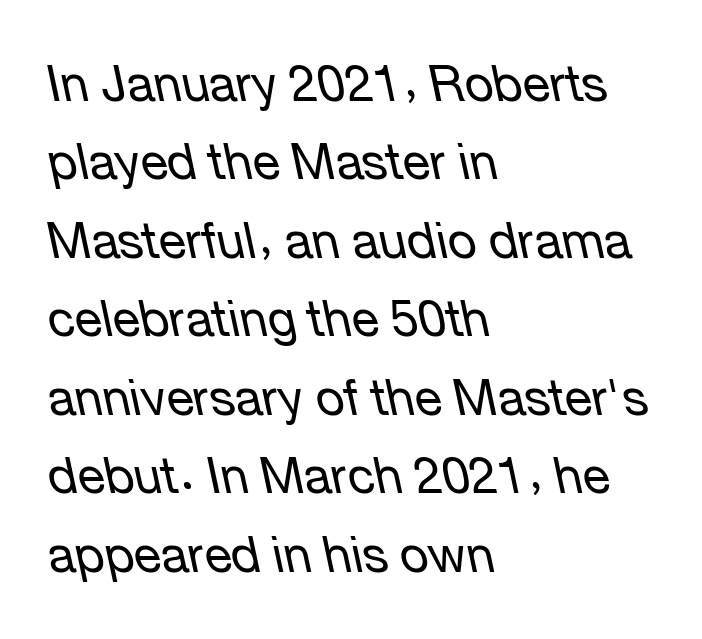
The image shows 50 px regular-weight type, italic (leaning left); set left-aligned, normal line spacing (1.57x), normal letter spacing, not underlined; low stroke contrast and a medium x-height.
